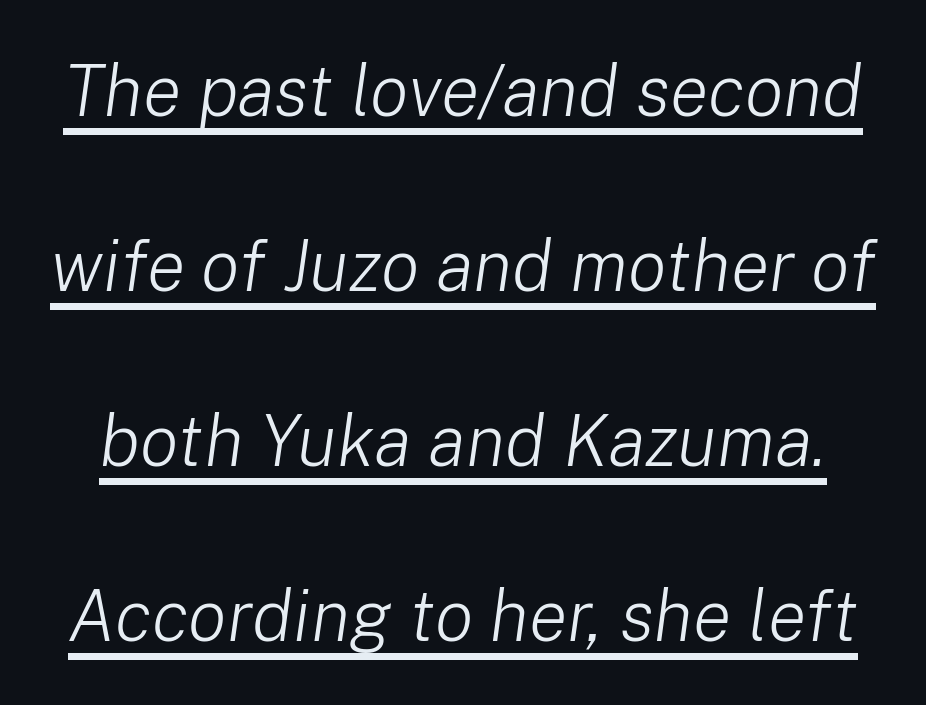
Q: Is the text bold? A: No.
Q: Is the text italic (slanted)? A: Yes, it leans right by about 8 degrees.
Q: Is the text underlined? A: Yes.
Q: Is the spacing between letters normal or unusually wide? A: Normal.
Q: Is the spacing between lines tight, normal or loose? A: Loose.
Q: Width (condensed, normal, or wide)? A: Normal.
Q: Stroke contrast? A: Low.
Q: x-height? A: Medium.
Q: Monospaced? A: No.
